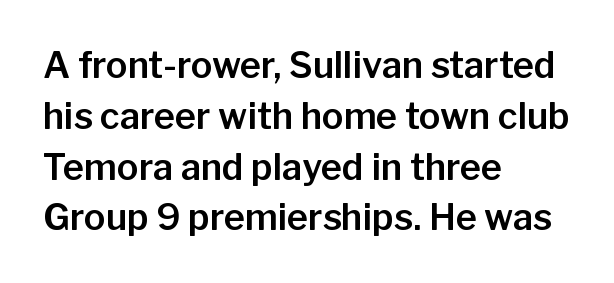
{"serif": "no", "italic": "no", "width": "normal", "stroke_contrast": "low", "x_height": "medium", "monospaced": "no", "underline": "no", "align": "left", "line_spacing": "normal", "line_spacing_ratio": 1.41, "letter_spacing": "normal", "letter_spacing_em": 0.0, "glyph_px": 36}
